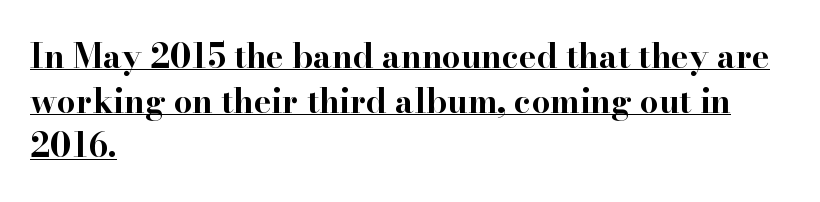
The image shows 33 px bold, wide serif type, upright; set left-aligned, normal line spacing (1.35x), normal letter spacing, underlined; high stroke contrast and a small x-height.
